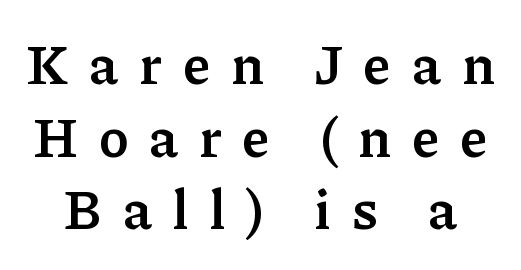
The passage shown is typed in a proportional face where columns would drift. Caption: bold face, heavy strokes. Nope, not italic — everything's standing straight. Successive baselines arrive at the customary interval. The text was rendered using a seriffed face with decorative stroke endings. The tracking reads as deliberately expanded to a designer's eye.
